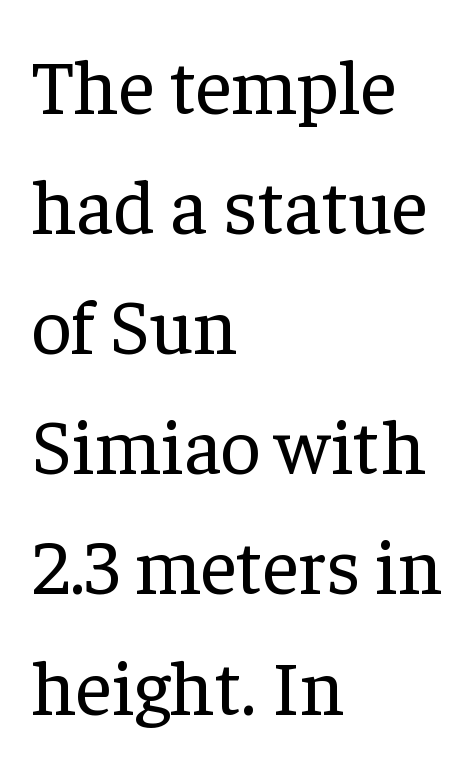
Q: Is the text bold? A: No.
Q: Is the text italic (slanted)? A: No, it is upright.
Q: Is the typeface a serif or a sans-serif typeface? A: Serif.
Q: Is the text underlined? A: No.
Q: How is the paragraph aligned? A: Left-aligned.
Q: Is the spacing between letters normal or unusually wide? A: Normal.
Q: Is the spacing between lines tight, normal or loose? A: Normal.
Q: Width (condensed, normal, or wide)? A: Normal.
Q: Stroke contrast? A: Low.
Q: x-height? A: Medium.
Q: Monospaced? A: No.
